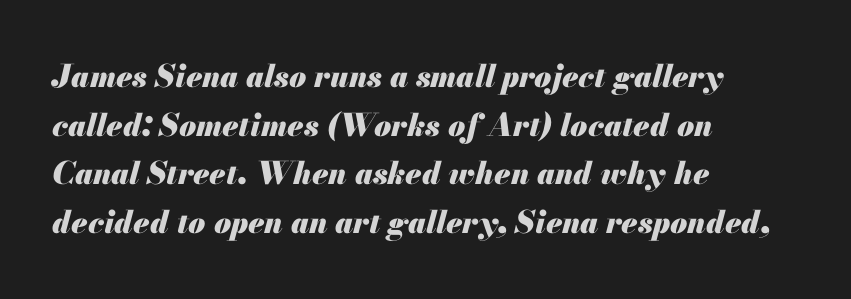
The image shows 31 px heavy type, italic (leaning right); set left-aligned, normal line spacing (1.57x), normal letter spacing, not underlined; medium stroke contrast and a small x-height.
